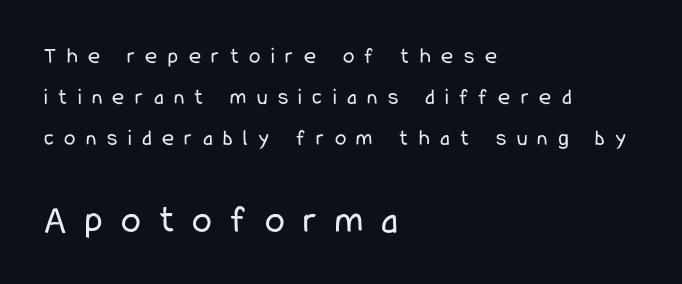
The image shows 40 px regular-weight, condensed sans-serif type, upright; set left-aligned, line spacing 1.79x, unusually wide letter spacing (+0.46 em), not underlined; the second (bottom) block is 1.74x larger; low stroke contrast and a medium x-height.
